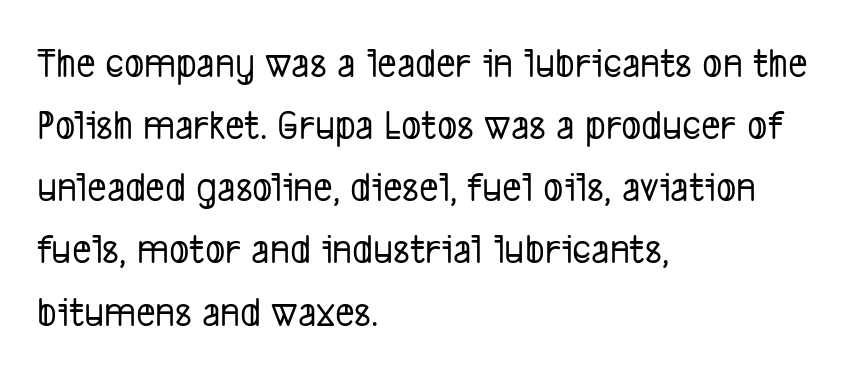
{"serif": "no", "width": "condensed", "stroke_contrast": "low", "x_height": "medium", "monospaced": "no", "underline": "no", "align": "left", "line_spacing": "normal", "line_spacing_ratio": 1.48, "letter_spacing": "normal", "letter_spacing_em": 0.0, "glyph_px": 42}
